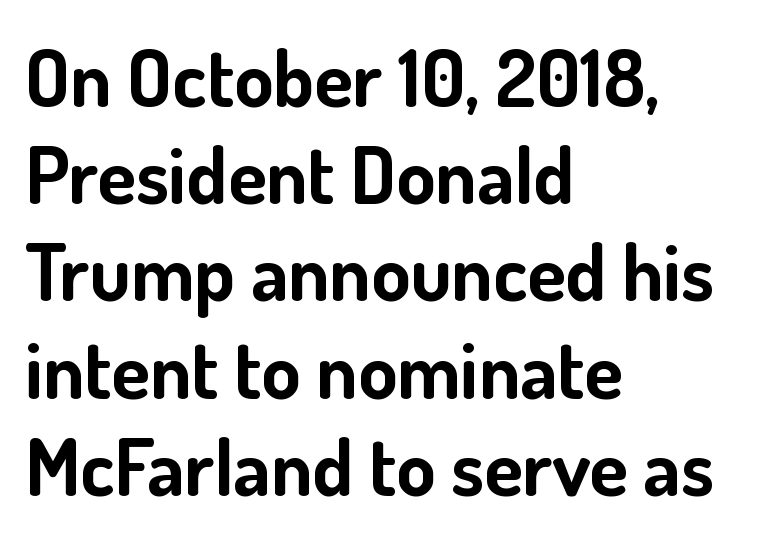
{"serif": "no", "italic": "no", "bold": "yes", "weight": "bold", "width": "normal", "stroke_contrast": "low", "x_height": "small", "monospaced": "no", "underline": "no", "align": "left", "line_spacing_ratio": 1.23, "letter_spacing": "normal", "letter_spacing_em": 0.0, "glyph_px": 79}
